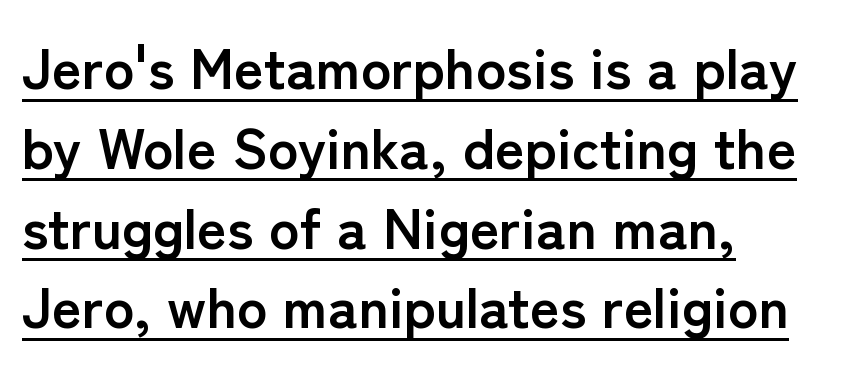
{"serif": "no", "italic": "no", "bold": "yes", "weight": "semibold", "width": "normal", "stroke_contrast": "low", "x_height": "medium", "monospaced": "no", "underline": "yes", "align": "left", "line_spacing": "normal", "line_spacing_ratio": 1.4, "letter_spacing": "normal", "letter_spacing_em": 0.0, "glyph_px": 57}
